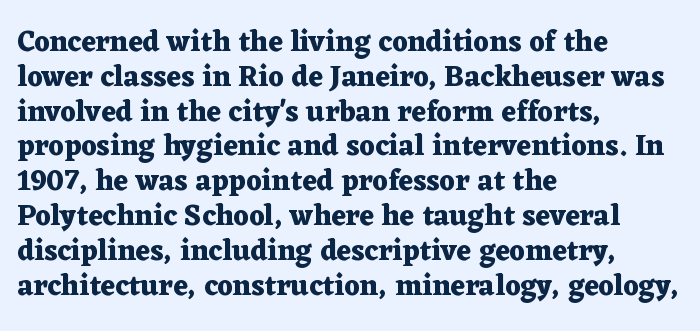
The image shows 29 px heavy, wide serif type, upright; set left-aligned, line spacing 1.2x, normal letter spacing, not underlined; medium stroke contrast and a medium x-height.
